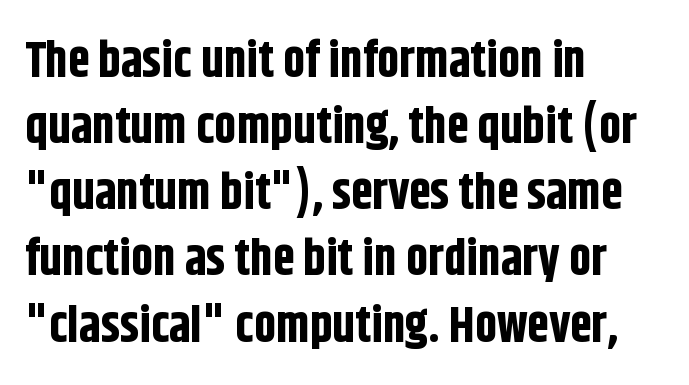
The face used here is proportionally spaced, like ordinary book or web type. Posture: vertical. Compared with typical paragraphs, the rows here are spaced about the same. Line beginnings align vertically; line endings do not. Font category for this specimen: sans-serif.
